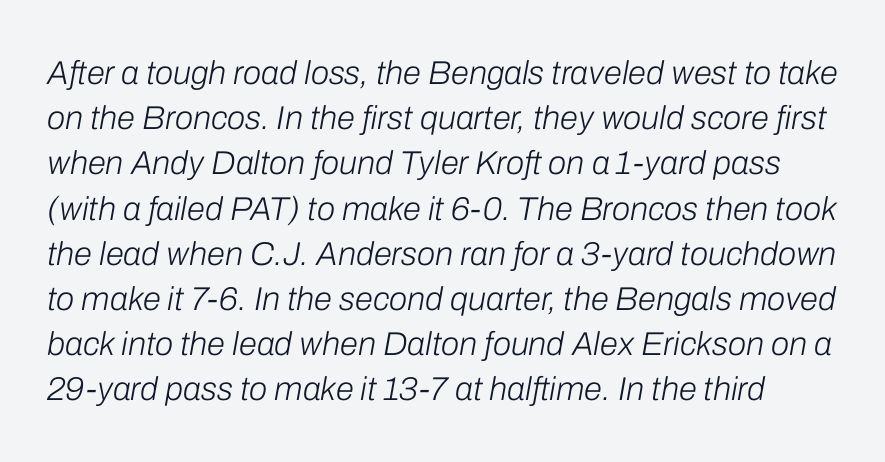
The image shows 33 px light type, italic (leaning right); set normal line spacing (1.37x), normal letter spacing, not underlined; low stroke contrast and a medium x-height.
